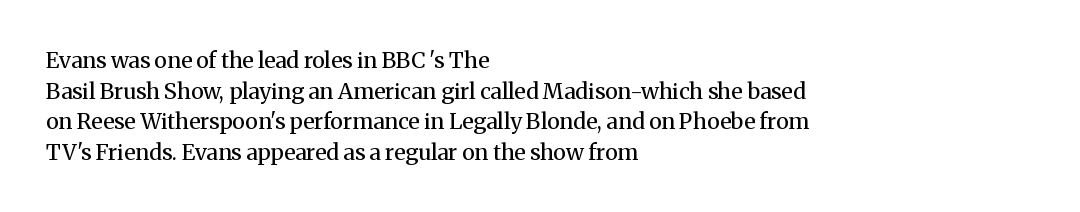
{"italic": "no", "bold": "no", "underline": "no", "align": "left", "line_spacing": "normal", "line_spacing_ratio": 1.39, "letter_spacing": "normal", "letter_spacing_em": 0.0, "glyph_px": 22}
